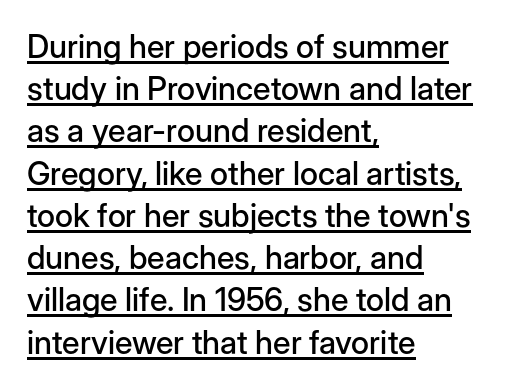
The image shows 32 px sans-serif type, upright; set left-aligned, normal line spacing (1.32x), normal letter spacing, underlined; low stroke contrast and a medium x-height.
